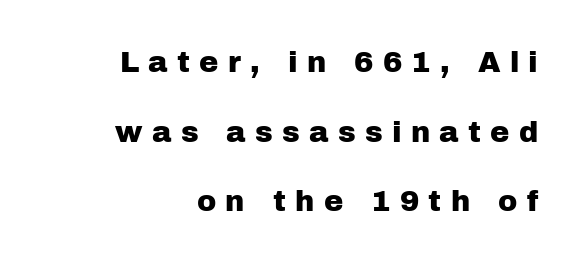
The image shows 29 px sans-serif type, upright; set right-aligned, loose line spacing (2.4x), unusually wide letter spacing (+0.32 em), not underlined; low stroke contrast and a medium x-height.
